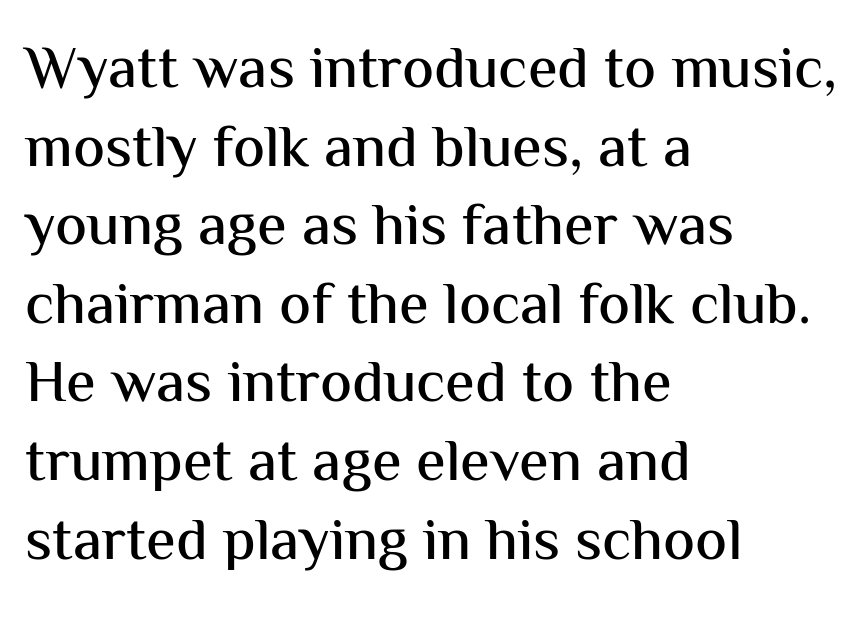
The face used here is proportionally spaced, like ordinary book or web type. The leading is moderate, giving the passage an even texture. Unlike italic type, these characters show no tilt at all. No feet cap the strokes, marking this as sans-serif type. One-word summary of the alignment: left.
